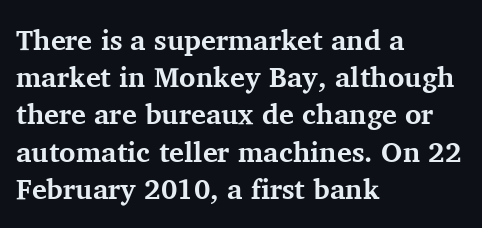
{"serif": "yes", "italic": "no", "bold": "yes", "weight": "bold", "width": "normal", "stroke_contrast": "medium", "x_height": "medium", "monospaced": "no", "underline": "no", "align": "left", "line_spacing": "normal", "line_spacing_ratio": 1.33, "letter_spacing": "normal", "letter_spacing_em": 0.0, "glyph_px": 28}
